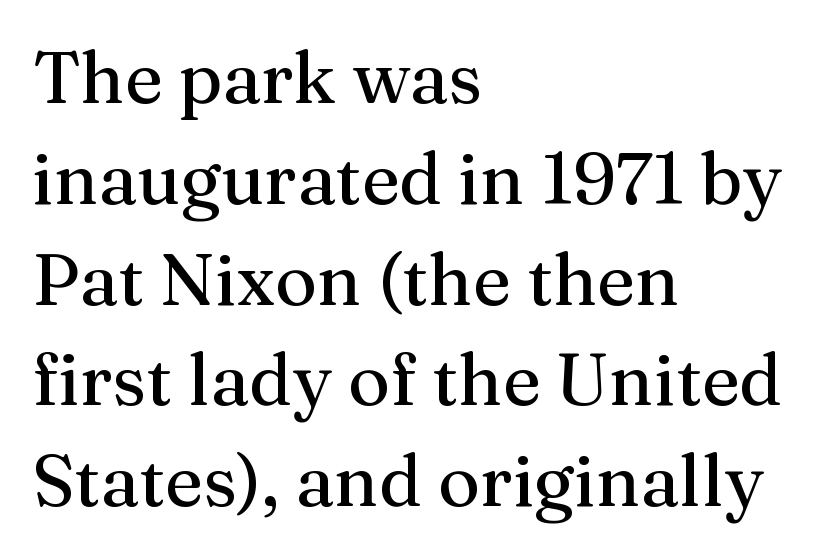
The image shows 72 px serif type, upright; set left-aligned, normal line spacing (1.4x), normal letter spacing, not underlined; medium stroke contrast and a medium x-height.
